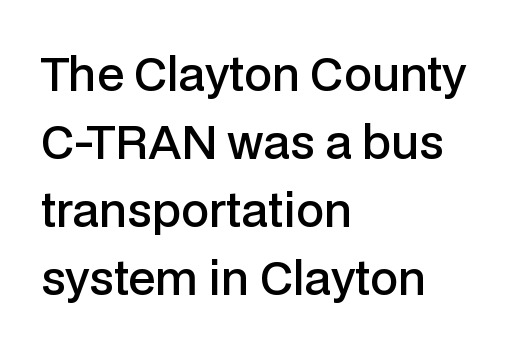
The ragged edge is on the right, which tells us the setting is flush left. Honestly, the row spacing looks completely unremarkable. No feet cap the strokes, marking this as sans-serif type. What stands out about the letter spacing? Nothing — it is the standard amount. The area under the type is left untouched.
